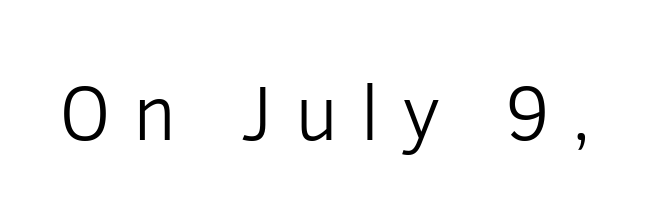
The image shows 78 px light sans-serif type, upright; set unusually wide letter spacing (+0.28 em), not underlined; low stroke contrast and a medium x-height.
